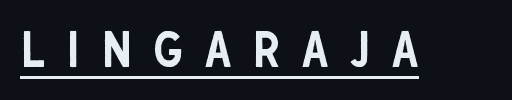
You could not count columns in this text — the font is proportionally spaced. Notice how the stems are strictly vertical — no italics here. Loose tracking; the words dissolve into strings of separated letters. Is this a sans? Yes — the strokes have no serifs. Looks like someone drew a line under every word here.
